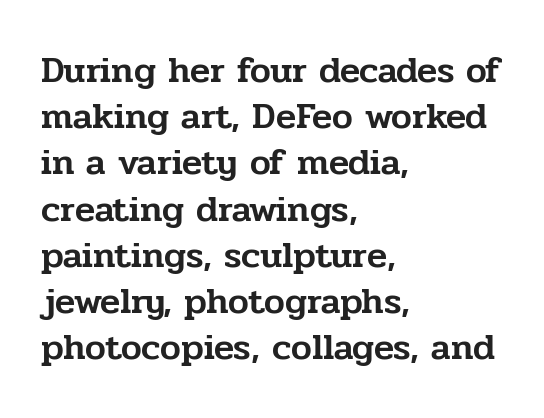
Q: Is the text italic (slanted)? A: No, it is upright.
Q: Is the typeface a serif or a sans-serif typeface? A: Serif.
Q: Is the text underlined? A: No.
Q: How is the paragraph aligned? A: Left-aligned.
Q: Is the spacing between letters normal or unusually wide? A: Normal.
Q: Is the spacing between lines tight, normal or loose? A: Normal.
Q: Width (condensed, normal, or wide)? A: Normal.
Q: Stroke contrast? A: Low.
Q: x-height? A: Medium.
Q: Monospaced? A: No.
